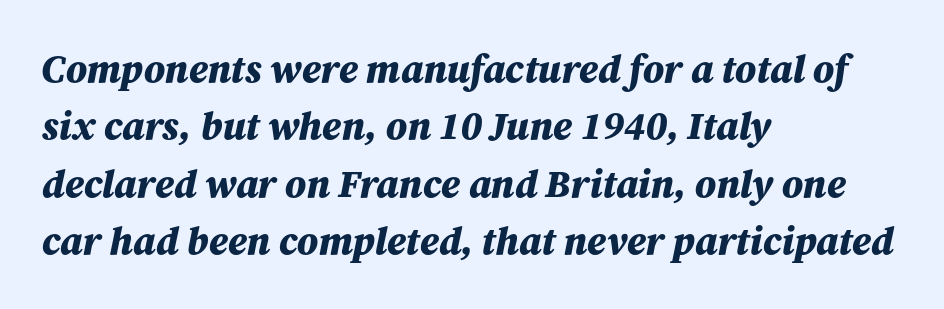
The image shows 39 px bold type, italic (leaning right); set left-aligned, normal line spacing (1.47x), normal letter spacing, not underlined; medium stroke contrast and a medium x-height.
